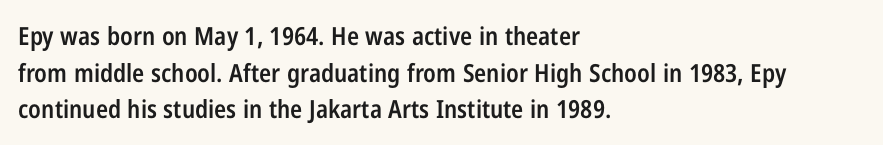
The gaps between neighbouring characters are ordinary and unremarkable. Clear beneath every line of the passage. The lettering holds an erect, upright posture throughout. Line starts are locked; line ends wander.
